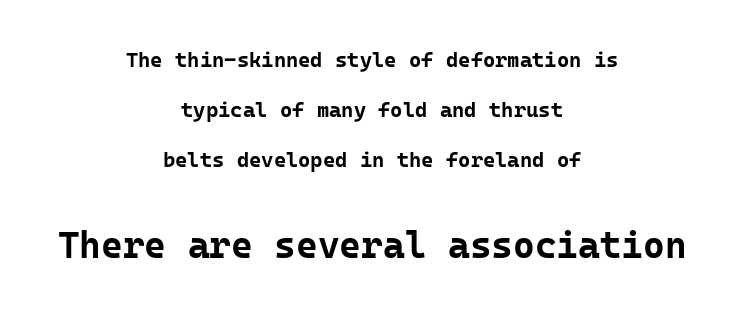
Q: Is the text bold? A: Yes.
Q: Is the text italic (slanted)? A: No, it is upright.
Q: Is the typeface a serif or a sans-serif typeface? A: Sans-serif.
Q: Is the text underlined? A: No.
Q: How is the paragraph aligned? A: Centered.
Q: Is the spacing between letters normal or unusually wide? A: Normal.
Q: Is the spacing between lines tight, normal or loose? A: Loose.
Q: Which block of text is set in a larger size, the first (top) or the second (bottom)? A: The second (bottom) one.
Q: Width (condensed, normal, or wide)? A: Normal.
Q: Stroke contrast? A: Low.
Q: x-height? A: Medium.
Q: Monospaced? A: Yes.
